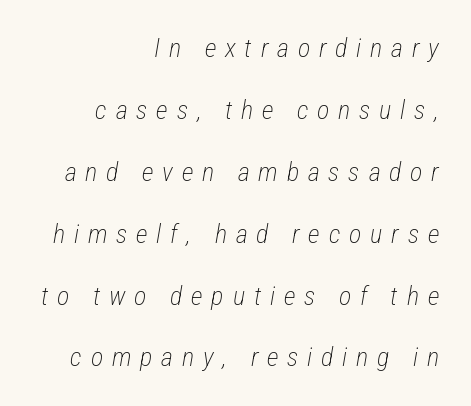
Each stroke keeps to a modest, everyday thickness or less. Summary of vertical rhythm: relaxed, with wide interline spacing. Quick note: italic. Letters rest on an invisible, unmarked baseline. This rendering widens character spacing well past its baseline value. Line endings align vertically; line beginnings do not.
